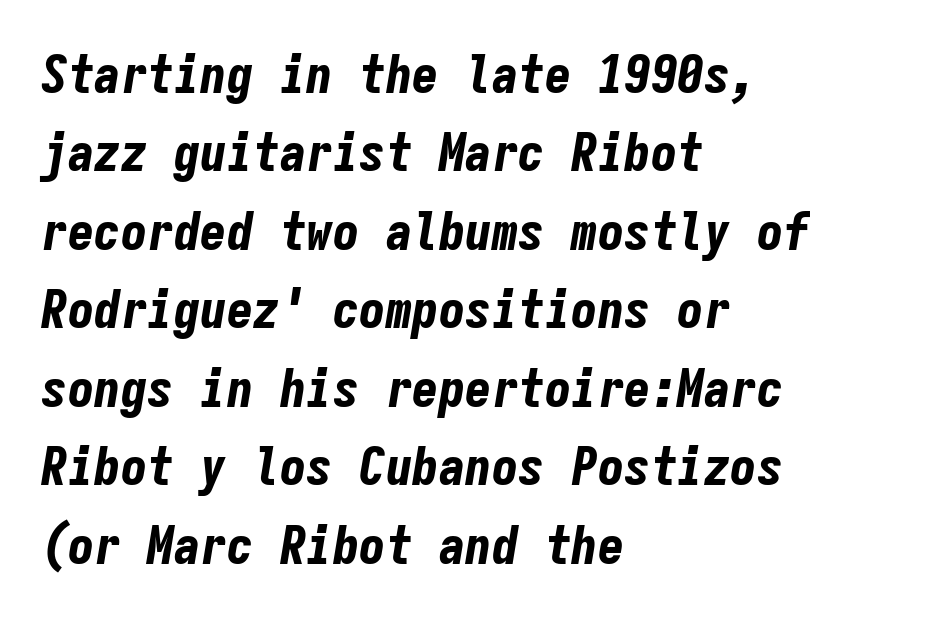
The image shows 53 px bold, condensed type, italic (leaning right), monospaced; set left-aligned, normal line spacing (1.48x), normal letter spacing, not underlined; low stroke contrast and a medium x-height.
